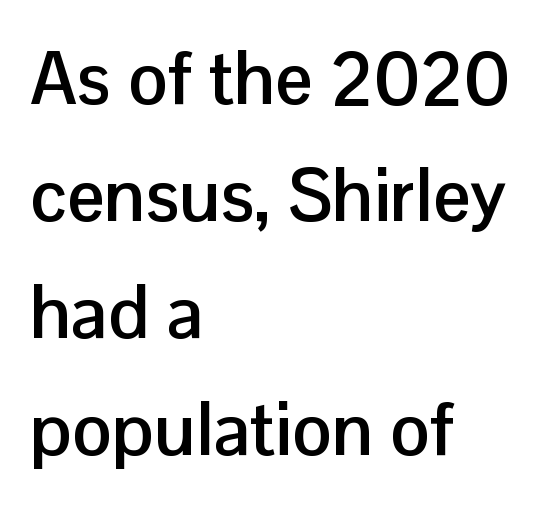
Type without underlining. The letters advance in unequal steps, a hallmark of proportional type. The rendering shows plain stroke endings on the letterforms — a sans-serif design. Plenty of ink on the page — the face is bold. Nothing unusual about the tracking: characters are spaced as the font intends.
